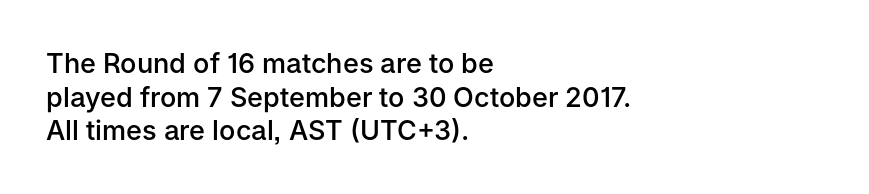
Q: Is the text bold? A: Semi-bold.
Q: Is the text italic (slanted)? A: No, it is upright.
Q: Is the text underlined? A: No.
Q: How is the paragraph aligned? A: Left-aligned.
Q: Is the spacing between letters normal or unusually wide? A: Normal.
Q: Is the spacing between lines tight, normal or loose? A: Normal.
